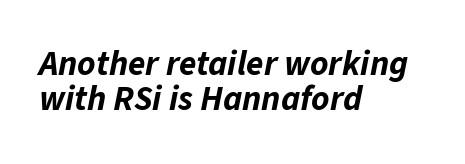
Weight check: bold — yes, fully. Anything drawn beneath the words? Only blank space. Glyph-to-glyph distance matches everyday printed text. These lines were composed using italics.
